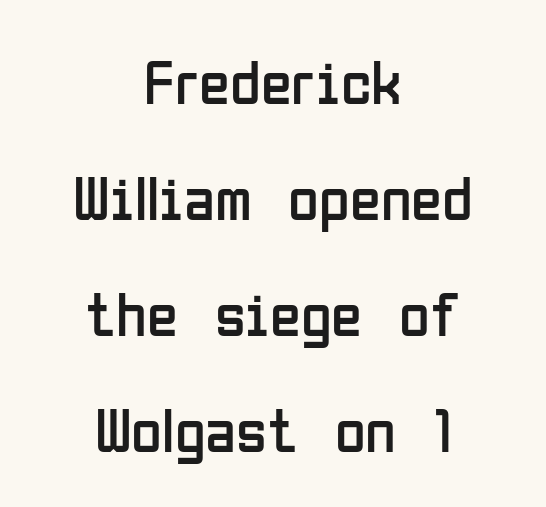
Proportional: the letters do not fall into vertical columns. The face looks like a standard text weight, possibly lighter. These lines stack symmetrically, like a column narrowing and widening about its center. No feet cap the strokes, marking this as sans-serif type. Italic: no, the glyphs are upright roman. The gap between lines stays unmarked.
